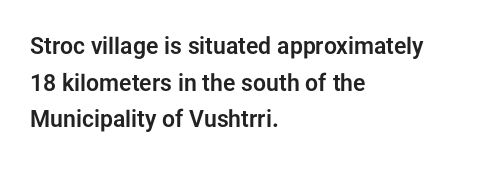
Rendered with straight, roman letterforms. Notice how the passage keeps a crisp vertical edge on the left only. A typesetter would call this leading conventional body-copy spacing. Is the letter spacing exaggerated? No — it looks like the ordinary default.
